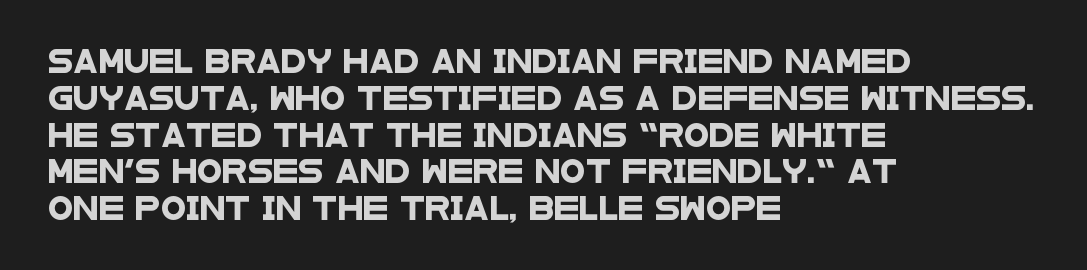
{"underline": "no", "align": "left", "line_spacing": "normal", "line_spacing_ratio": 1.6, "letter_spacing": "normal", "letter_spacing_em": 0.0, "glyph_px": 23}
